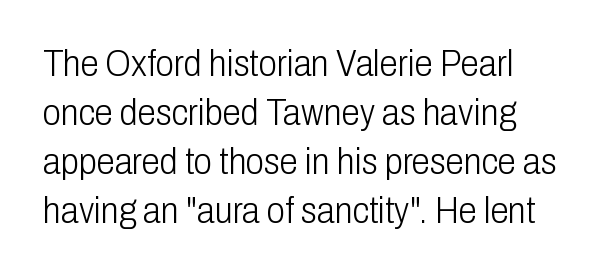
Q: Is the text bold? A: No.
Q: Is the text italic (slanted)? A: No, it is upright.
Q: Is the typeface a serif or a sans-serif typeface? A: Sans-serif.
Q: Is the text underlined? A: No.
Q: How is the paragraph aligned? A: Left-aligned.
Q: Is the spacing between letters normal or unusually wide? A: Normal.
Q: Is the spacing between lines tight, normal or loose? A: Normal.
Q: Width (condensed, normal, or wide)? A: Condensed.
Q: Stroke contrast? A: Low.
Q: x-height? A: Medium.
Q: Monospaced? A: No.
